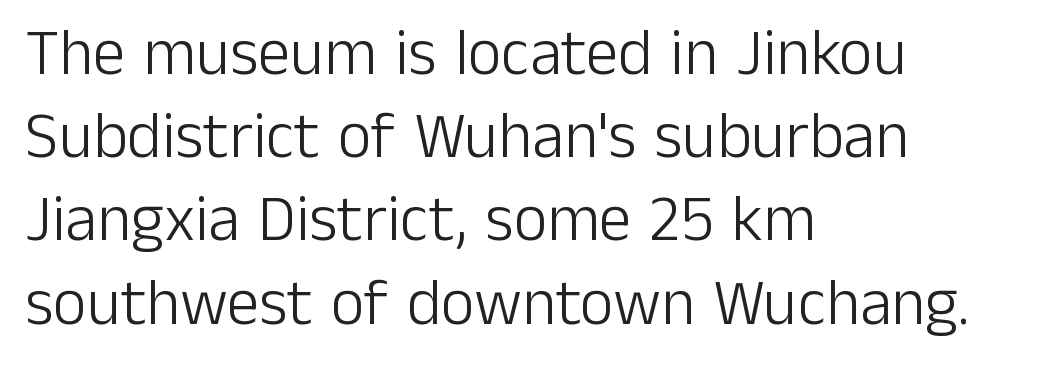
The image shows 65 px light sans-serif type, upright; set left-aligned, normal line spacing (1.28x), normal letter spacing, not underlined; low stroke contrast and a medium x-height.
